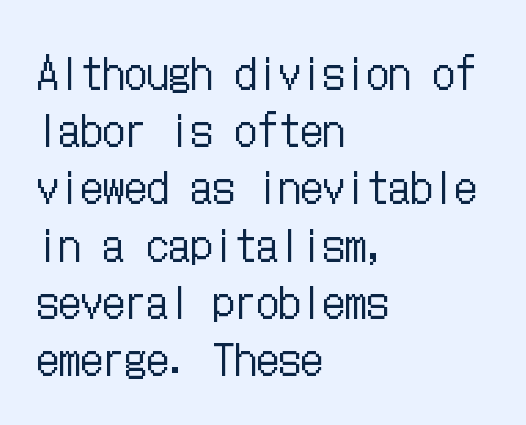
The image shows 44 px regular-weight, condensed type, upright; set left-aligned, normal line spacing (1.3x), normal letter spacing, not underlined; low stroke contrast and a medium x-height.
